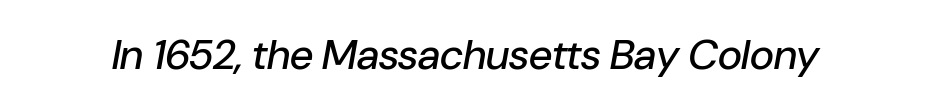
The image shows 42 px text type, italic (leaning right); set normal letter spacing, not underlined; low stroke contrast and a medium x-height.
